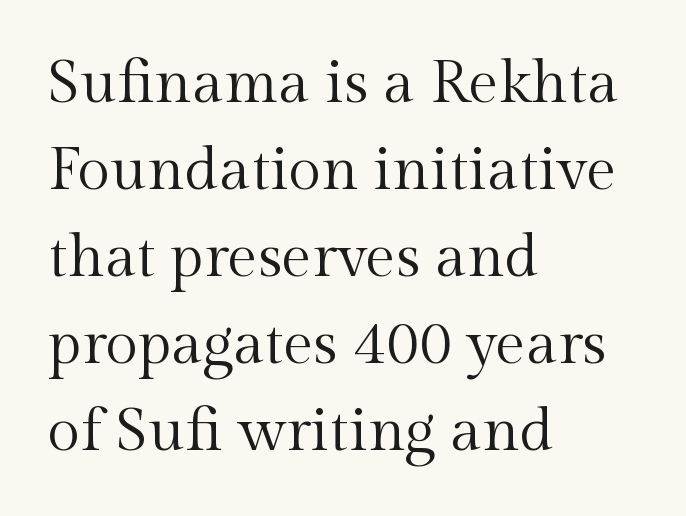
Do the characters align in a grid? No, the font is proportional. The designer left line spacing at the default. These lines are set flush left with a ragged right edge. No heavy texture on the line: the type isn't bold.
